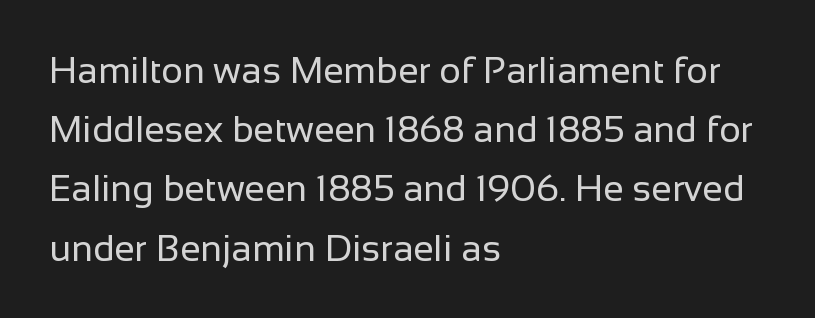
Tracking value appears to be zero — textbook default spacing. Is this a fixed-width face? No — the glyphs have proportional, varying widths. The strokes carry an ordinary text weight at most. Designer's note — italics off, roman on. The rag falls on the right side of this text block. The font family rendered here belongs to the sans-serif group.
